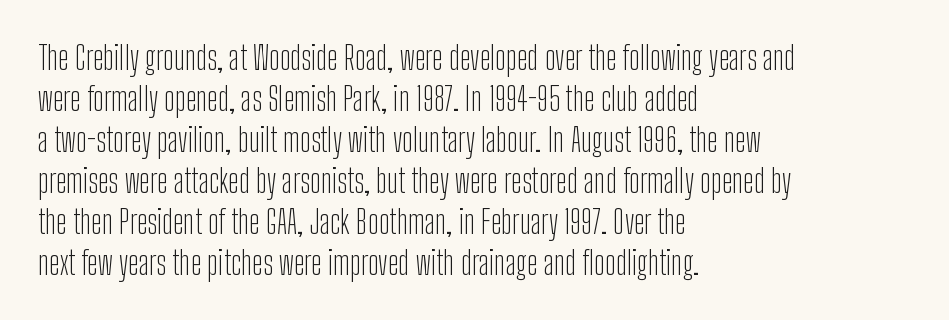
Q: Is the text bold? A: No.
Q: Is the text italic (slanted)? A: No, it is upright.
Q: Is the typeface a serif or a sans-serif typeface? A: Sans-serif.
Q: Is the text underlined? A: No.
Q: How is the paragraph aligned? A: Left-aligned.
Q: Is the spacing between letters normal or unusually wide? A: Normal.
Q: Is the spacing between lines tight, normal or loose? A: Normal.
Q: Width (condensed, normal, or wide)? A: Condensed.
Q: Stroke contrast? A: Low.
Q: x-height? A: Medium.
Q: Monospaced? A: No.
